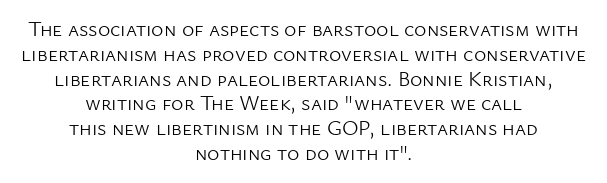
Is the block centered? Yes — each line is placed symmetrically about the middle. Spacing between characters is what you'd get straight out of the box. The strip under each line holds only bare page. This is the regular roman posture of the typeface.
